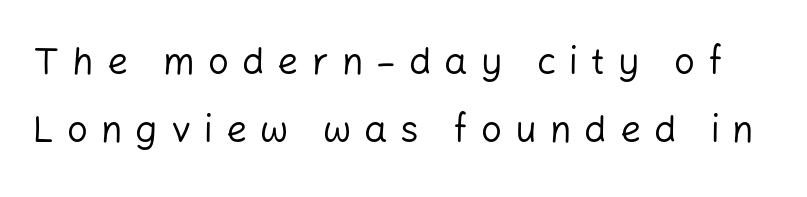
{"serif": "no", "italic": "no", "bold": "no", "weight": "regular", "width": "normal", "stroke_contrast": "low", "x_height": "medium", "monospaced": "no", "underline": "no", "line_spacing_ratio": 1.85, "letter_spacing": "wide", "letter_spacing_em": 0.35, "glyph_px": 37}
